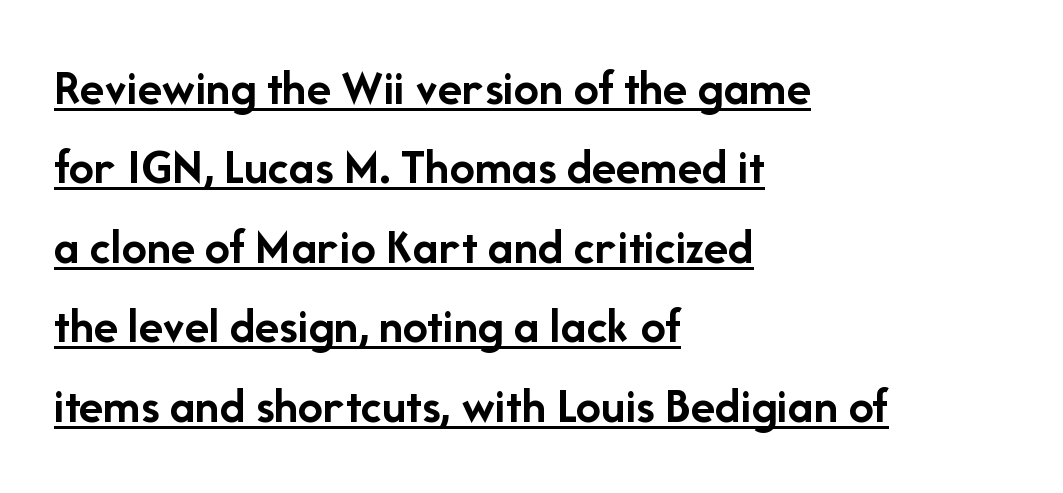
{"serif": "no", "italic": "no", "bold": "yes", "weight": "semibold", "width": "normal", "stroke_contrast": "low", "x_height": "medium", "monospaced": "no", "underline": "yes", "align": "left", "line_spacing": "normal", "line_spacing_ratio": 1.59, "letter_spacing": "normal", "letter_spacing_em": 0.0, "glyph_px": 50}
